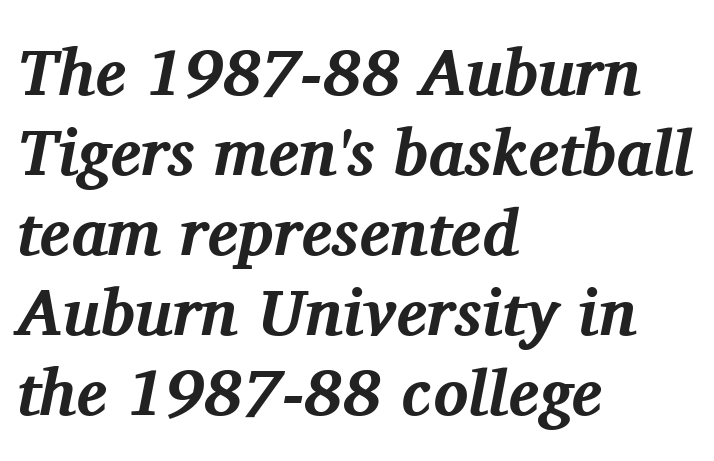
The image shows 65 px bold serif type, italic (leaning right); set left-aligned, line spacing 1.23x, normal letter spacing, not underlined; medium stroke contrast and a medium x-height.
